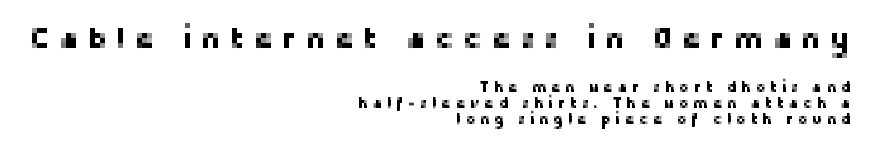
It's the straight-up-and-down kind of type. Which of the two is more prominent by size? The first, at the top. Glance below the letters and you will spot only blank space. Note the varied advance widths — an 'i' is clearly narrower than an 'm'.
